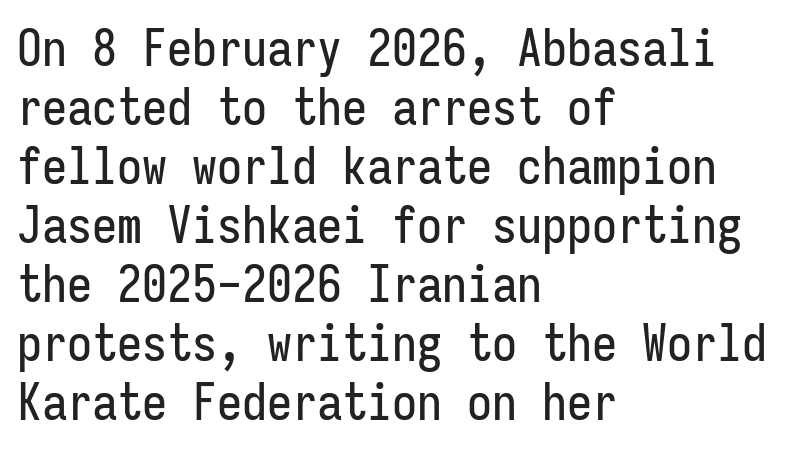
{"serif": "no", "italic": "no", "width": "condensed", "stroke_contrast": "low", "x_height": "medium", "monospaced": "yes", "underline": "no", "align": "left", "line_spacing_ratio": 1.18, "letter_spacing": "normal", "letter_spacing_em": 0.0, "glyph_px": 50}
